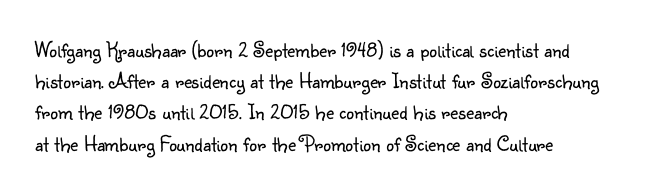
Every row of glyphs begins at an identical x-position on the left. The typesetting does not lean heavy: it is not bold. One glance says typical: line gaps are just what's usual. Underlining? Definitely not there.
